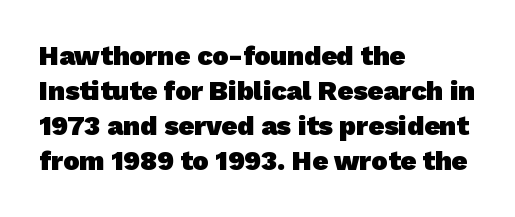
The type is set solid horizontally, with unmodified tracking. The face used here has the dense, thick strokes of a bold. The specimen omits any rule beneath the text block's lines. Compared with typical paragraphs, the rows here are spaced about the same. These lines are set flush left with a ragged right edge.
